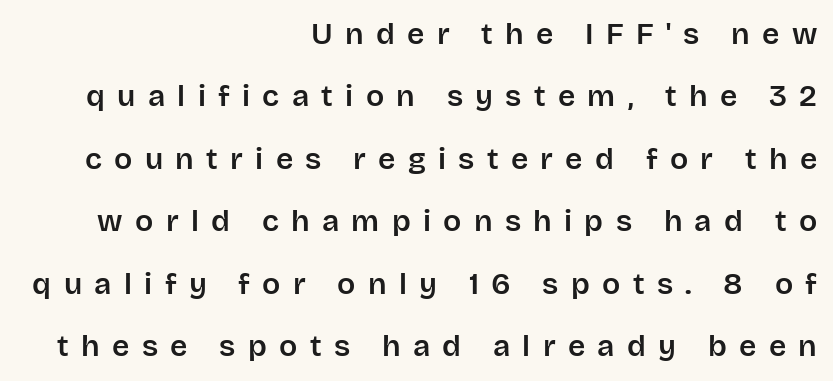
Tracking here is generous; glyphs stand well apart from one another. The strip under each line holds only bare page. Quick note: not italic, upright. Reading down the block, your eye finds every line finishing at a fixed right position. Each letter's strokes conclude bluntly, with no projecting serifs. Each letter keeps its own natural width here, so spacing adapts to shape.
